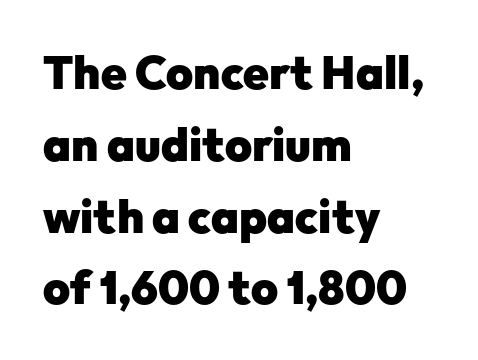
The rendering uses natural spacing where letterforms have individual widths. Every letter is thick-stroked: bold, no question. All the whitespace from short lines collects on the right. The typeface chosen for these lines omits serifs. The strip under each line holds only bare page. There is no visible air inserted between adjacent glyphs.
